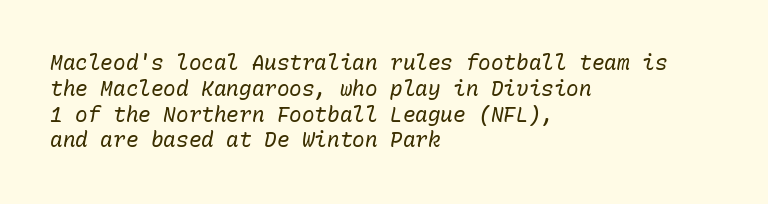
Q: Is the text bold? A: No.
Q: Is the text italic (slanted)? A: Yes, it leans right by about 10 degrees.
Q: Is the text underlined? A: No.
Q: How is the paragraph aligned? A: Left-aligned.
Q: Is the spacing between letters normal or unusually wide? A: Normal.
